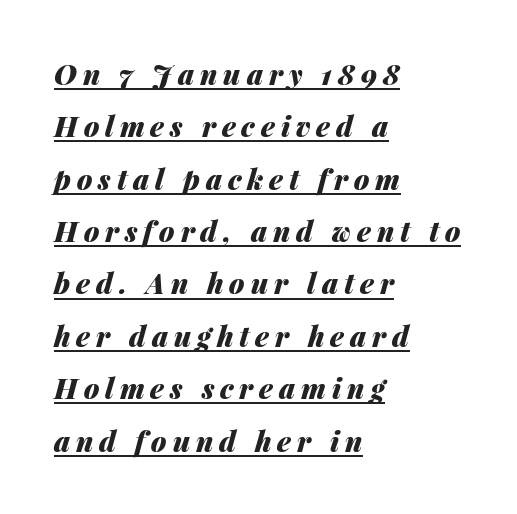
This sample carries an underscore along the baseline area. Summary of weight: heavy, a full bold. Every row of glyphs begins at an identical x-position on the left. Short note: letters widely spaced. This sample uses an oblique cut, with every glyph tilted off the vertical.
